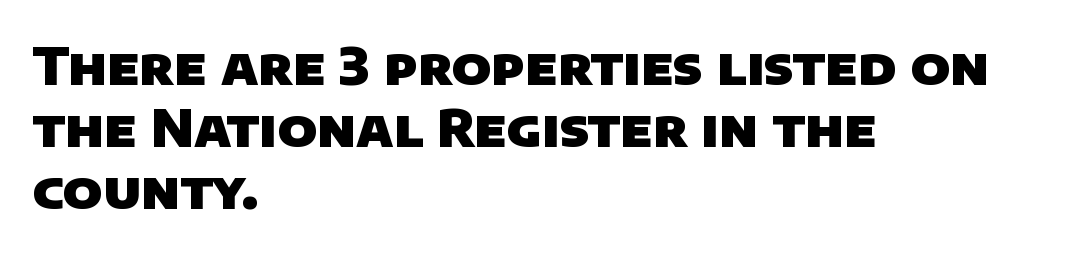
Here the designer chose a conventional face with non-uniform glyph widths. Nobody drew a line under any word here. Observe the ordinary spacing: letters are neighbours, not strangers. This rendering uses left alignment, leaving the right contour irregular. Stroke terminals: plain, sans-serif. You'd pick this weight for a headline — it's a proper bold.
